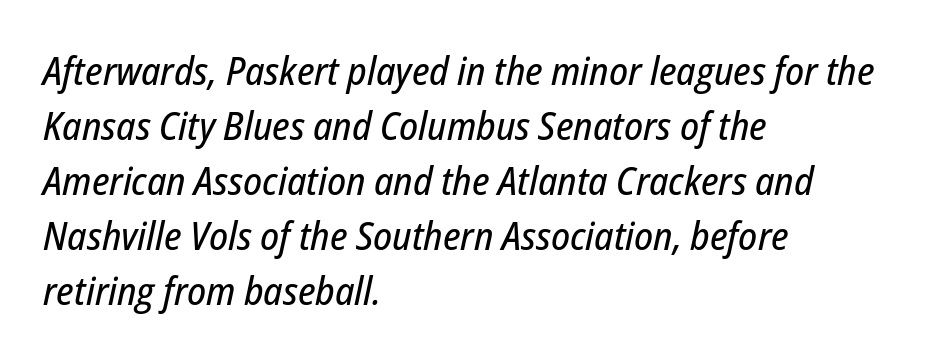
If you drew a line through each stem, it would be angled. Compared with typical paragraphs, the rows here are spaced about the same. Rule under the text: the space is simply empty. No extra tracking has been applied to these lines. Horizontal alignment here is leftward, the default for most running prose.
